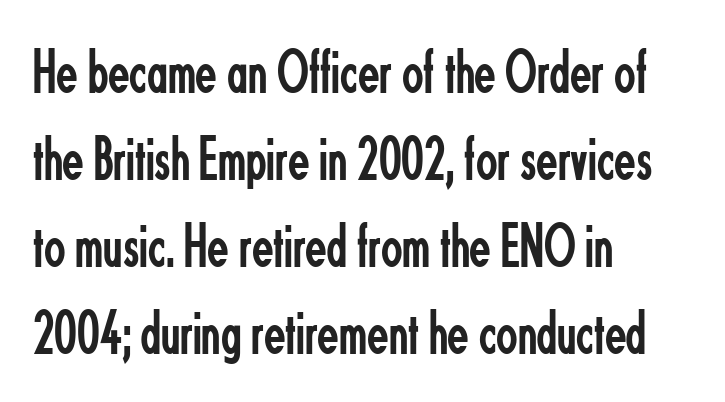
{"serif": "no", "italic": "no", "bold": "no", "weight": "regular", "width": "condensed", "stroke_contrast": "low", "x_height": "small", "monospaced": "no", "underline": "no", "align": "left", "line_spacing": "normal", "line_spacing_ratio": 1.38, "letter_spacing": "normal", "letter_spacing_em": 0.0, "glyph_px": 63}
